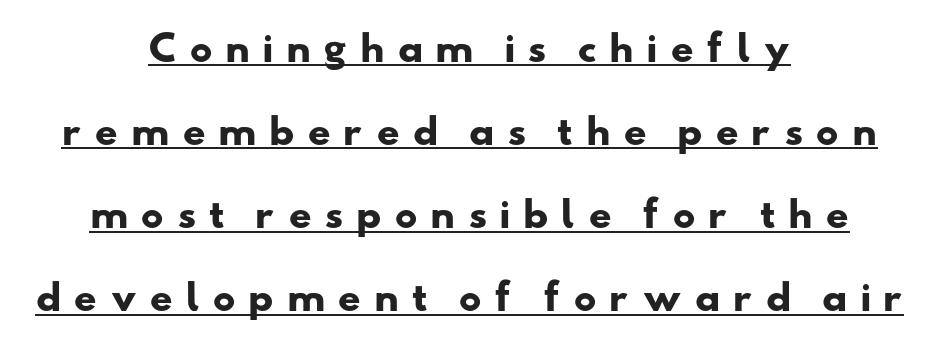
{"serif": "no", "bold": "yes", "weight": "heavy", "width": "wide", "stroke_contrast": "low", "x_height": "small", "monospaced": "no", "underline": "yes", "align": "center", "line_spacing": "loose", "line_spacing_ratio": 2.31, "letter_spacing": "wide", "letter_spacing_em": 0.33, "glyph_px": 36}
